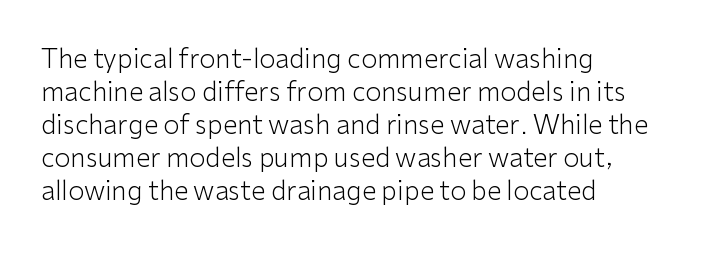
{"italic": "no", "bold": "no", "underline": "no", "align": "left", "line_spacing": "normal", "line_spacing_ratio": 1.27, "letter_spacing": "normal", "letter_spacing_em": 0.0, "glyph_px": 26}
